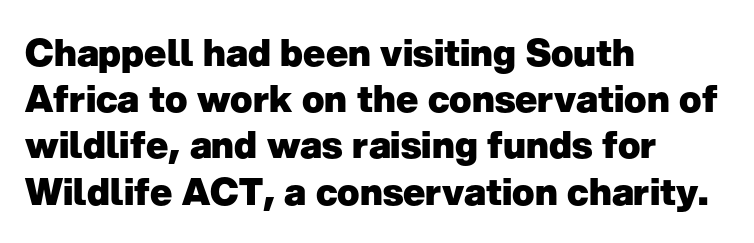
Q: Is the text bold? A: Yes.
Q: Is the text italic (slanted)? A: No, it is upright.
Q: Is the typeface a serif or a sans-serif typeface? A: Sans-serif.
Q: Is the text underlined? A: No.
Q: How is the paragraph aligned? A: Left-aligned.
Q: Is the spacing between letters normal or unusually wide? A: Normal.
Q: Is the spacing between lines tight, normal or loose? A: Normal.
Q: Width (condensed, normal, or wide)? A: Normal.
Q: Stroke contrast? A: Low.
Q: x-height? A: Medium.
Q: Monospaced? A: No.
